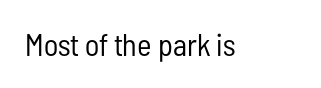
{"serif": "no", "italic": "no", "bold": "no", "weight": "regular", "width": "condensed", "stroke_contrast": "low", "x_height": "medium", "monospaced": "no", "underline": "no", "letter_spacing": "normal", "letter_spacing_em": 0.0, "glyph_px": 31}
